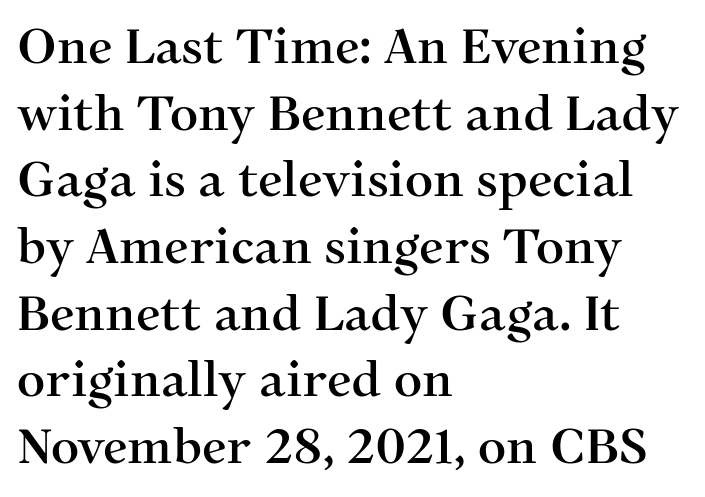
Q: Is the text italic (slanted)? A: No, it is upright.
Q: Is the typeface a serif or a sans-serif typeface? A: Serif.
Q: Is the text underlined? A: No.
Q: How is the paragraph aligned? A: Left-aligned.
Q: Is the spacing between letters normal or unusually wide? A: Normal.
Q: Is the spacing between lines tight, normal or loose? A: Normal.
Q: Width (condensed, normal, or wide)? A: Normal.
Q: Stroke contrast? A: Medium.
Q: x-height? A: Medium.
Q: Monospaced? A: No.
